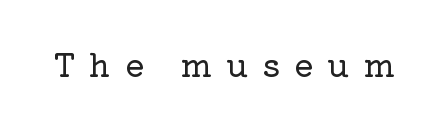
Check where the strokes stop: tiny serifs finish them off. Check under the words: just untouched page. Is there any slant? The stems are plumb. Is this a fixed-width face? No — the glyphs have proportional, varying widths.
